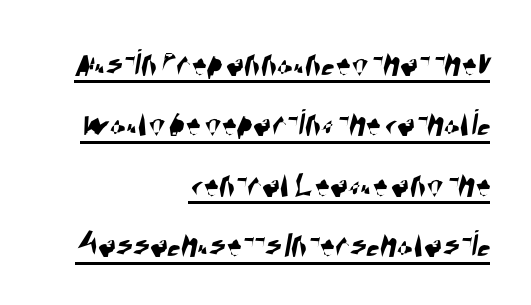
{"serif": "no", "width": "condensed", "stroke_contrast": "high", "x_height": "large", "monospaced": "no", "underline": "yes", "align": "right", "line_spacing": "normal", "line_spacing_ratio": 1.59, "letter_spacing": "normal", "letter_spacing_em": 0.0, "glyph_px": 38}
